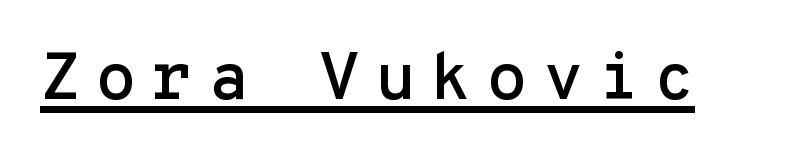
Somebody hit Ctrl+U on this one — the words are underlined. Caption: expanded tracking, letters set apart. The typography opts for an upright posture over an oblique one. This sample has the even, mechanical cadence of fixed-width lettering. This sample uses a sans-serif face.
